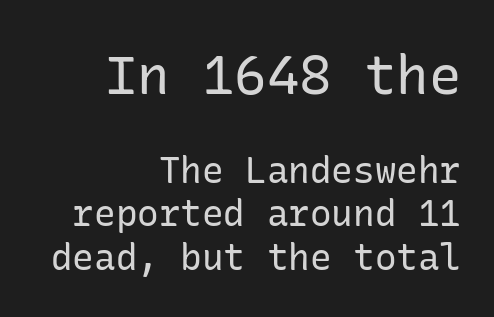
Q: Is the text bold? A: No.
Q: Is the text italic (slanted)? A: No, it is upright.
Q: Is the typeface a serif or a sans-serif typeface? A: Sans-serif.
Q: Is the text underlined? A: No.
Q: How is the paragraph aligned? A: Right-aligned.
Q: Is the spacing between letters normal or unusually wide? A: Normal.
Q: Which block of text is set in a larger size, the first (top) or the second (bottom)? A: The first (top) one.
Q: Width (condensed, normal, or wide)? A: Normal.
Q: Stroke contrast? A: Low.
Q: x-height? A: Medium.
